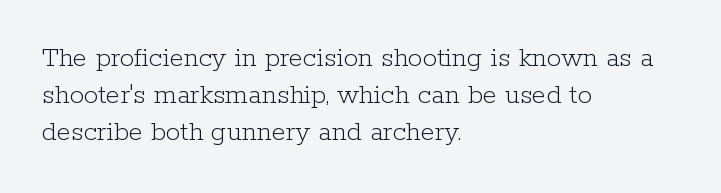
The image shows 29 px light serif type, upright; set left-aligned, normal line spacing (1.28x), normal letter spacing, not underlined; low stroke contrast and a medium x-height.
